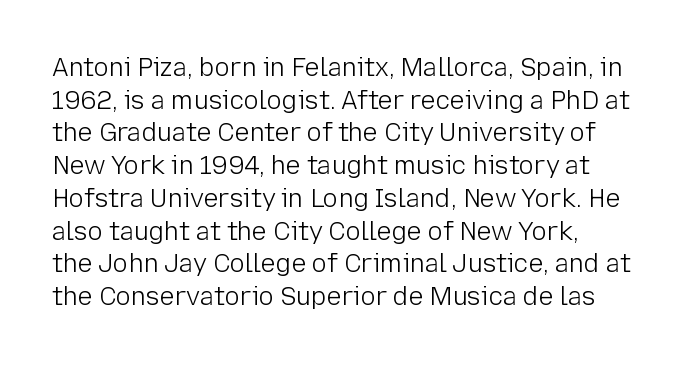
The image shows 25 px text type, upright; set left-aligned, normal line spacing (1.31x), normal letter spacing, not underlined.
